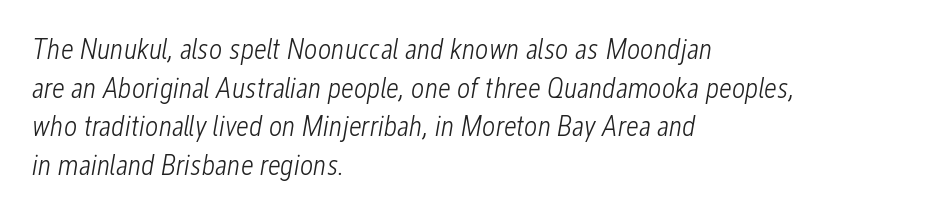
{"italic": "yes", "lean": "right", "slant_degrees": 12, "bold": "no", "weight": "light", "width": "condensed", "stroke_contrast": "low", "x_height": "medium", "monospaced": "no", "underline": "no", "align": "left", "line_spacing": "normal", "line_spacing_ratio": 1.33, "letter_spacing": "normal", "letter_spacing_em": 0.0, "glyph_px": 29}
